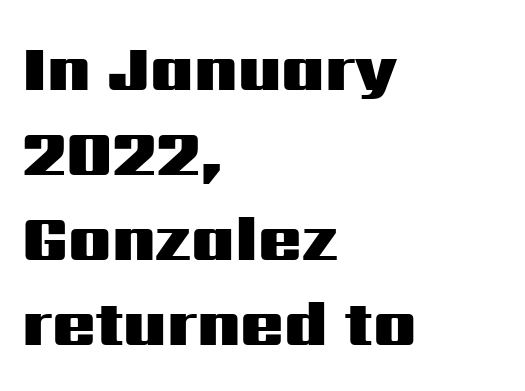
The rag falls on the right side of this text block. Does the type have serifs? No, each stem ends abruptly. Here the glyphs are tracked normally, forming tight word shapes. The sample has been set heavy, in full bold. Lines of text with bare space underneath. The space between consecutive lines is moderate.
